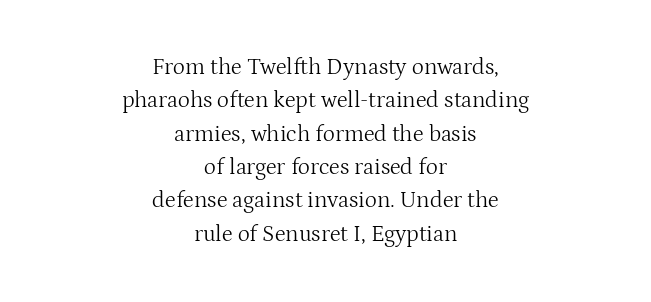
Q: Is the text bold? A: No.
Q: Is the text italic (slanted)? A: No, it is upright.
Q: Is the text underlined? A: No.
Q: How is the paragraph aligned? A: Centered.
Q: Is the spacing between letters normal or unusually wide? A: Normal.
Q: Is the spacing between lines tight, normal or loose? A: Normal.
